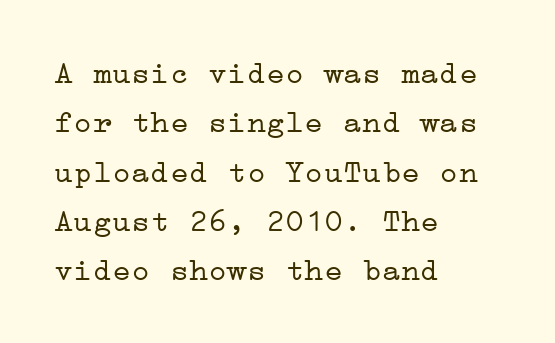
{"serif": "yes", "italic": "no", "bold": "no", "weight": "light", "width": "wide", "stroke_contrast": "low", "x_height": "medium", "underline": "no", "align": "left", "line_spacing": "normal", "line_spacing_ratio": 1.54, "letter_spacing": "normal", "letter_spacing_em": 0.0, "glyph_px": 32}
